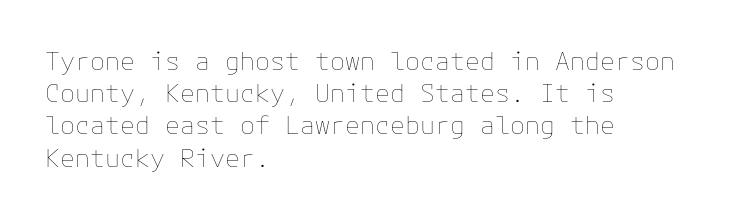
These lines keep a tight, regular rhythm from letter to letter. This sample is left-justified, so line endings fall wherever the words run out. The space between consecutive lines is moderate. Do the letters lean? They stand straight. The passage shown is not underscored anywhere. Stems and bowls with no extra thickness — not bold.
